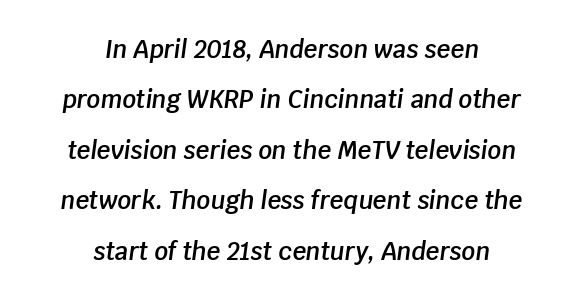
{"italic": "yes", "lean": "right", "slant_degrees": 8, "bold": "semi", "underline": "no", "align": "center", "line_spacing": "loose", "line_spacing_ratio": 2.1, "letter_spacing": "normal", "letter_spacing_em": 0.0, "glyph_px": 24}
